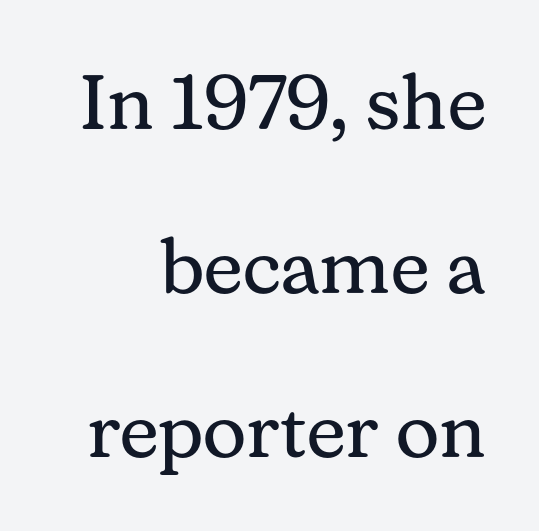
Q: Is the text bold? A: No.
Q: Is the text italic (slanted)? A: No, it is upright.
Q: Is the typeface a serif or a sans-serif typeface? A: Serif.
Q: Is the text underlined? A: No.
Q: How is the paragraph aligned? A: Right-aligned.
Q: Is the spacing between letters normal or unusually wide? A: Normal.
Q: Is the spacing between lines tight, normal or loose? A: Loose.
Q: Width (condensed, normal, or wide)? A: Normal.
Q: Stroke contrast? A: Medium.
Q: x-height? A: Medium.
Q: Monospaced? A: No.
